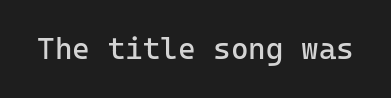
The image shows 30 px regular-weight sans-serif type, upright, monospaced; set normal letter spacing, not underlined; low stroke contrast and a medium x-height.
